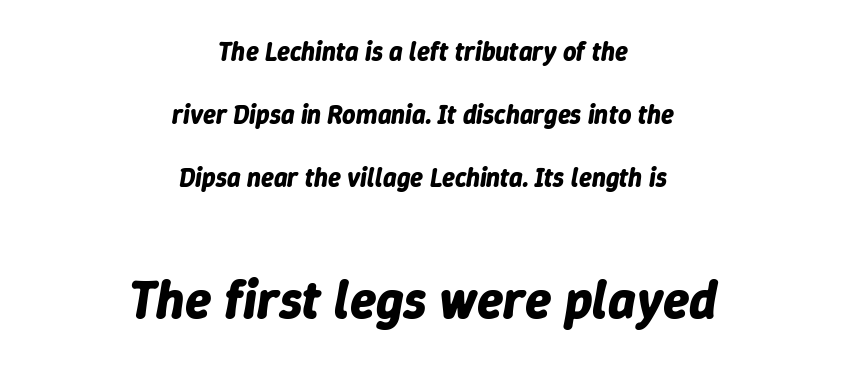
The image shows 53 px bold type, italic (leaning right); set centered, loose line spacing (2.42x), normal letter spacing, not underlined; the second (bottom) block is 2.04x larger; low stroke contrast and a medium x-height.
